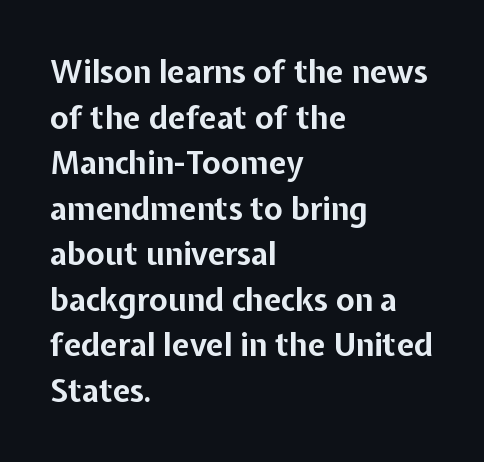
The image shows 31 px bold sans-serif type, upright; set left-aligned, normal line spacing (1.47x), normal letter spacing, not underlined; low stroke contrast and a medium x-height.
